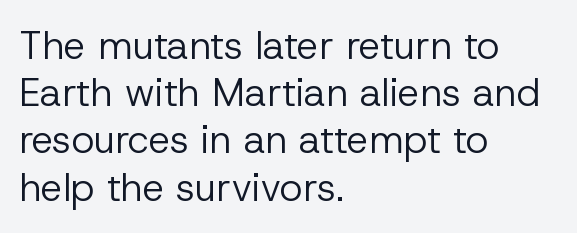
{"serif": "no", "italic": "no", "bold": "no", "weight": "regular", "width": "normal", "stroke_contrast": "low", "x_height": "medium", "monospaced": "no", "underline": "no", "align": "left", "line_spacing_ratio": 1.21, "letter_spacing": "normal", "letter_spacing_em": 0.0, "glyph_px": 39}
